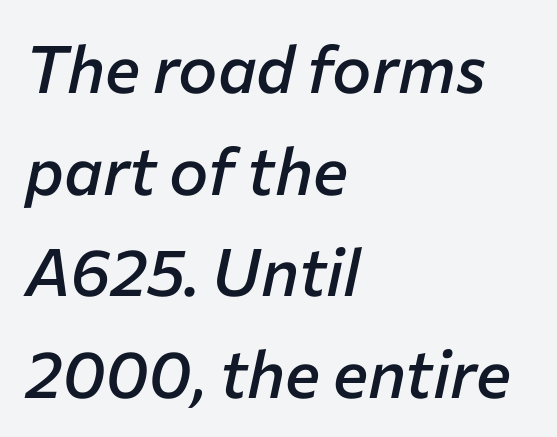
Q: Is the text bold? A: Semi-bold.
Q: Is the text italic (slanted)? A: Yes, it leans right by about 12 degrees.
Q: Is the text underlined? A: No.
Q: How is the paragraph aligned? A: Left-aligned.
Q: Is the spacing between letters normal or unusually wide? A: Normal.
Q: Is the spacing between lines tight, normal or loose? A: Normal.
Q: Width (condensed, normal, or wide)? A: Normal.
Q: Stroke contrast? A: Low.
Q: x-height? A: Medium.
Q: Monospaced? A: No.
